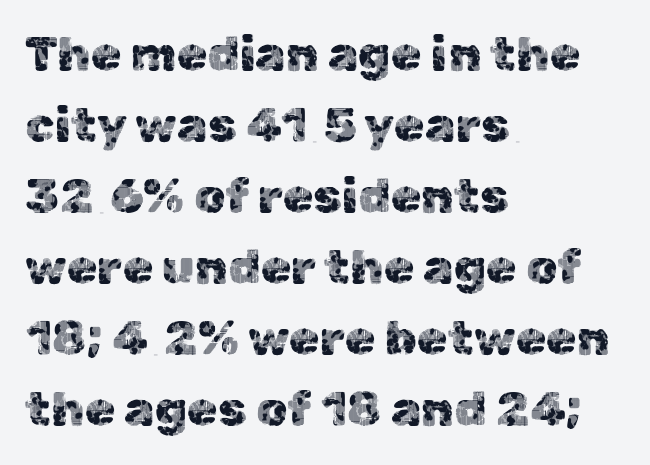
The block of text has a typical density, with ordinary space between rows. This sample uses plain, unmodified letter spacing. Every stem runs plumb, perpendicular to the baseline. Look at the bottom of the vertical strokes: they stop flat, with no serifs. Which margin do the lines hug? The left one — the right edge is uneven. Descender tails drop into unmarked territory.
